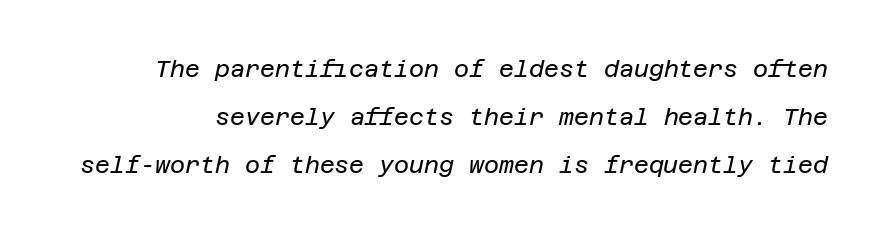
The glyphs look as if they've been sheared to an angle. Observe the ordinary spacing: letters are neighbours, not strangers. Words float on clear page, feet unadorned. The space between consecutive lines is lavish. No letter is thick-stroked: the sample isn't bold.
